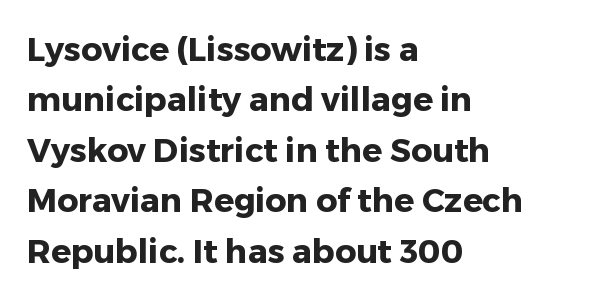
The type is set solid horizontally, with unmodified tracking. Check where the strokes stop: nothing finishes them off — pure sans. The passage shown stacks its lines at a standard gap. Descenders are the only things crossing below the line. A student would call this left alignment; a typographer would say flush left, rag right.
